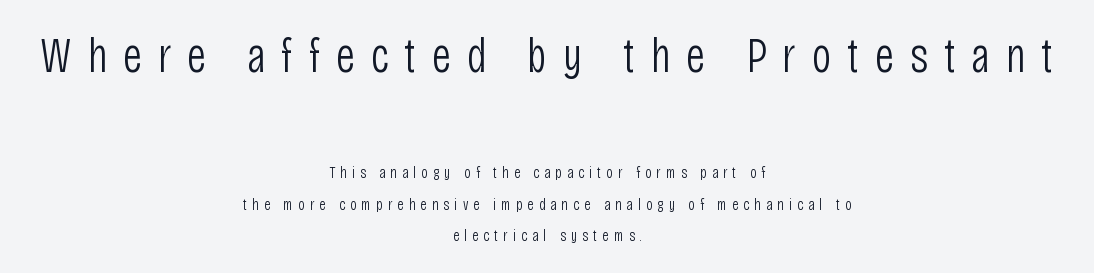
The image shows 49 px light, condensed sans-serif type, upright; set centered, loose line spacing (1.99x), unusually wide letter spacing (+0.32 em), not underlined; the first (top) block is 3.06x larger; low stroke contrast and a large x-height.
